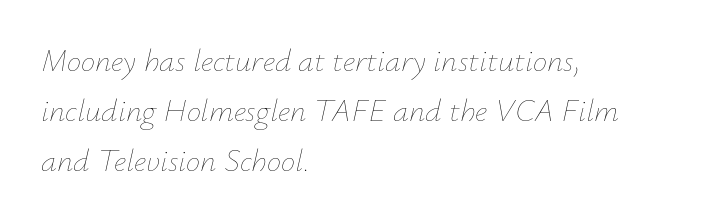
This rendering leaves character spacing at its baseline value. The zone under the glyphs is completely vacant. Character widths vary here, with narrow letters taking less room than wide ones. The space between consecutive lines is moderate. Short and long lines alike share a common starting point at left. Stems here are at most as thick as an everyday book face.
